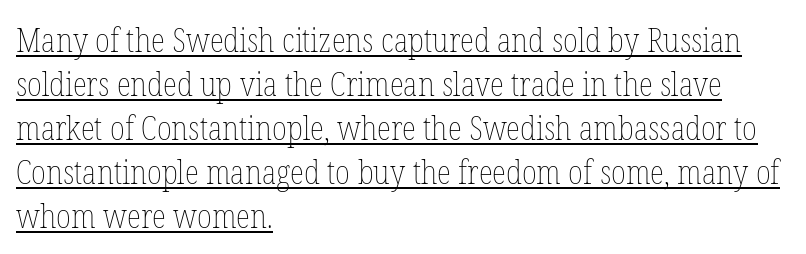
Q: Is the text bold? A: No.
Q: Is the text italic (slanted)? A: No, it is upright.
Q: Is the text underlined? A: Yes.
Q: How is the paragraph aligned? A: Left-aligned.
Q: Is the spacing between letters normal or unusually wide? A: Normal.
Q: Is the spacing between lines tight, normal or loose? A: Normal.
Q: Width (condensed, normal, or wide)? A: Condensed.
Q: Stroke contrast? A: Low.
Q: x-height? A: Medium.
Q: Monospaced? A: No.
